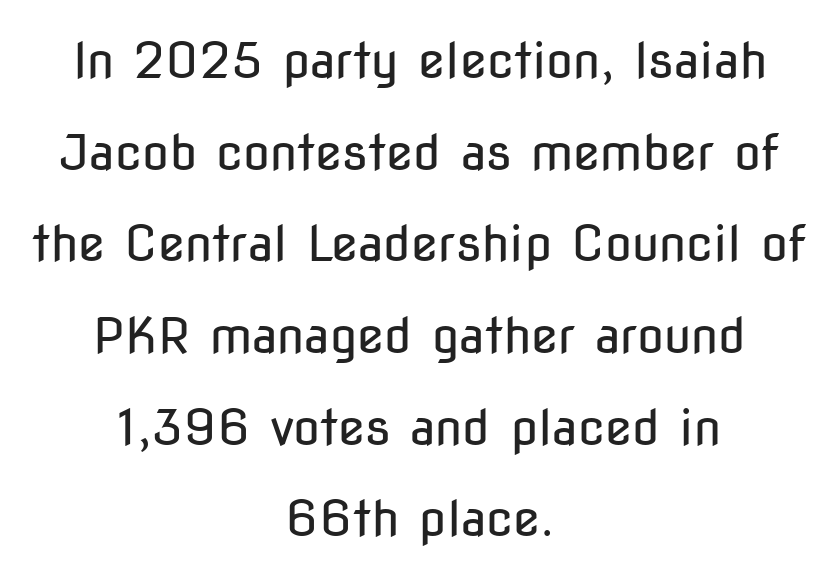
The image shows 49 px regular-weight, condensed sans-serif type, upright; set centered, line spacing 1.87x, normal letter spacing, not underlined; low stroke contrast and a medium x-height.
